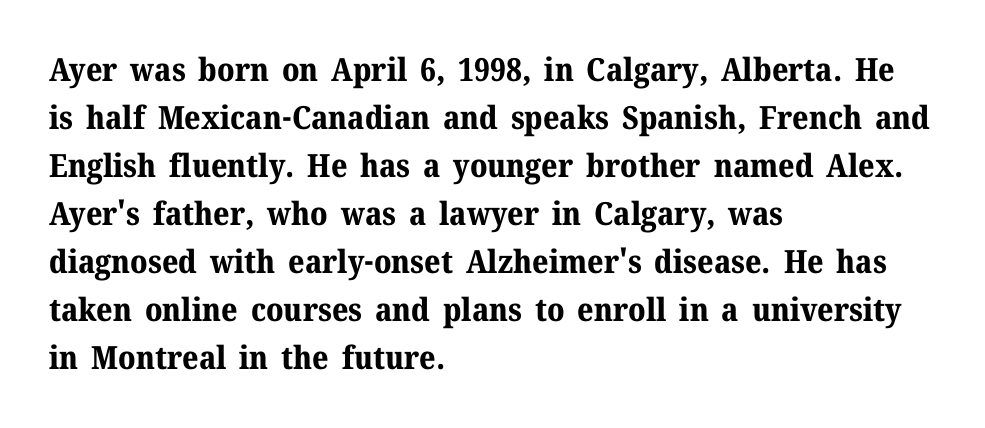
Vertically, the passage feels balanced, rows spaced as you'd expect. You could not count columns in this text — the font is proportionally spaced. The setting favours the left margin, as ordinary paragraphs usually do. Honestly, the letter spacing is just normal — you wouldn't notice it.
